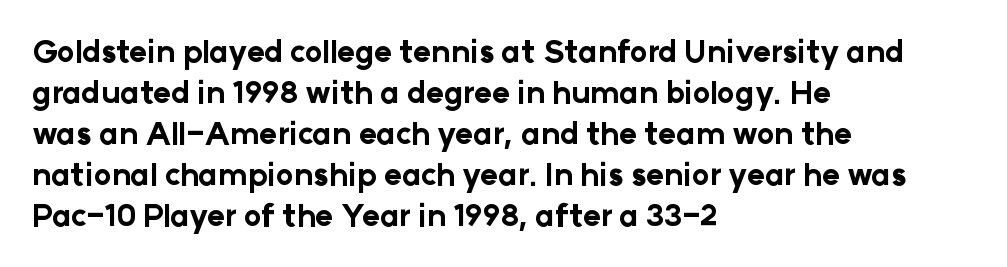
Nothing unusual about the tracking: characters are spaced as the font intends. The text was rendered using a sans face with plain stroke endings. Students, this is bold: see how much ink each stroke carries. The letters advance in unequal steps, a hallmark of proportional type. Line starts are locked; line ends wander. The passage shown stacks its lines at a standard gap.
